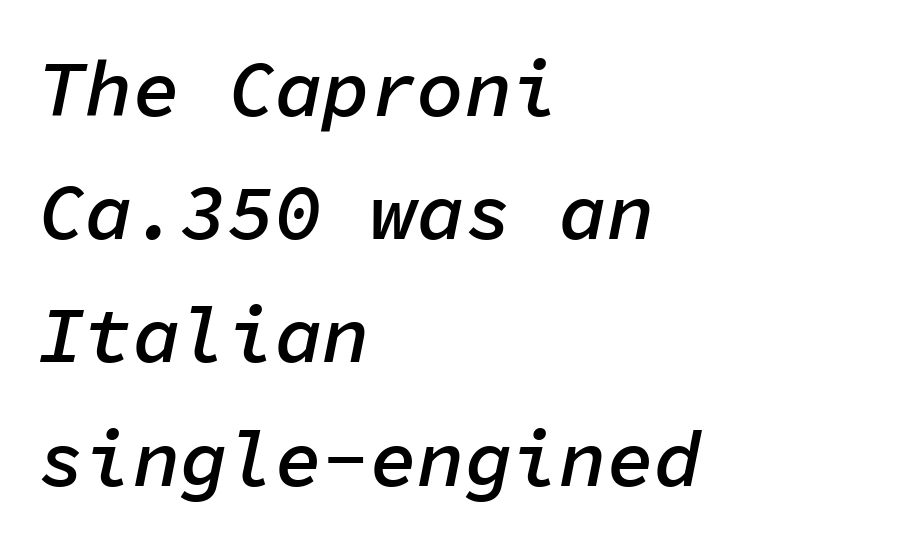
{"italic": "yes", "lean": "right", "slant_degrees": 11, "bold": "semi", "weight": "semibold", "width": "normal", "stroke_contrast": "low", "x_height": "medium", "monospaced": "yes", "underline": "no", "align": "left", "line_spacing": "normal", "line_spacing_ratio": 1.56, "letter_spacing": "normal", "letter_spacing_em": 0.0, "glyph_px": 79}
